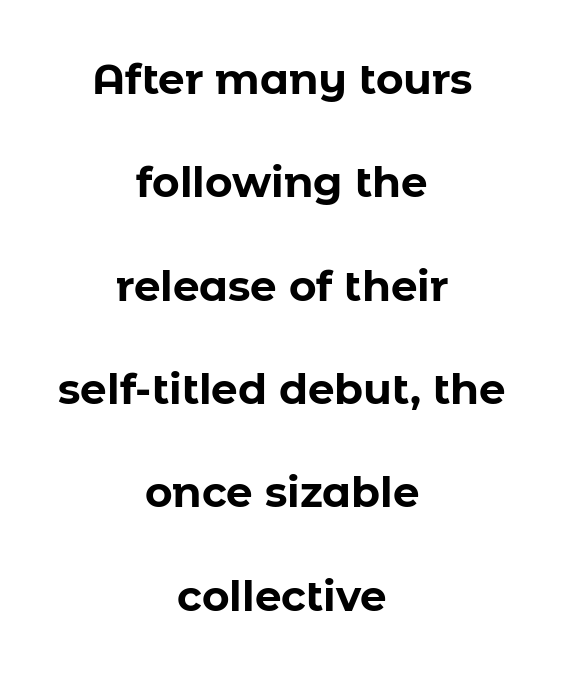
This sample trades compactness for vertical openness between lines. Centered paragraph, ragged on both sides. Classification — sans serif. The string is rendered with underlining switched off.
